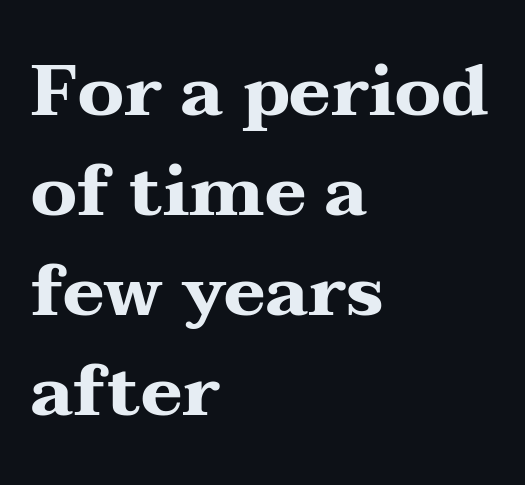
Q: Is the text bold? A: Yes.
Q: Is the text italic (slanted)? A: No, it is upright.
Q: Is the typeface a serif or a sans-serif typeface? A: Serif.
Q: Is the text underlined? A: No.
Q: How is the paragraph aligned? A: Left-aligned.
Q: Is the spacing between letters normal or unusually wide? A: Normal.
Q: Is the spacing between lines tight, normal or loose? A: Normal.
Q: Width (condensed, normal, or wide)? A: Wide.
Q: Stroke contrast? A: Medium.
Q: x-height? A: Medium.
Q: Monospaced? A: No.
